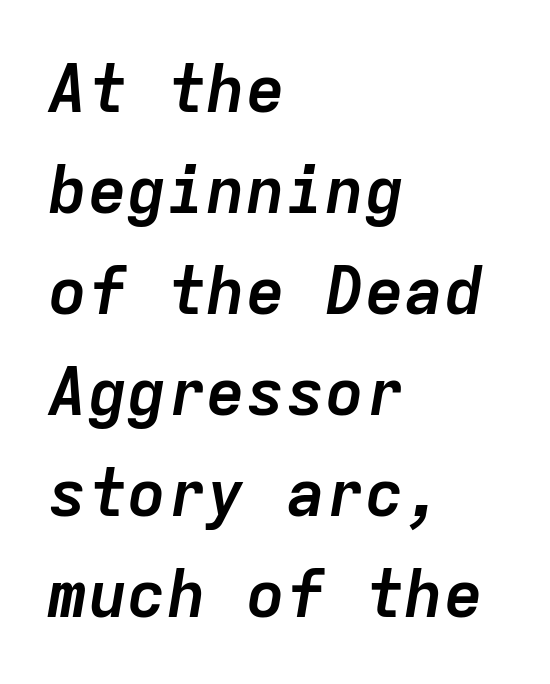
The passage shown leans; its letterforms are oblique. Just letters on the line, the space beneath them empty. The glyphs have the mass of a bold cut. This sample uses plain, unmodified letter spacing. Rows of type keep a routine distance in the vertical direction.
